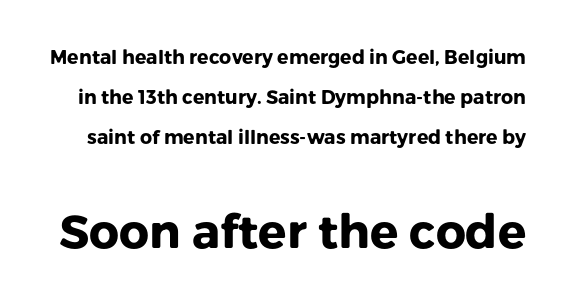
Widely set lines give the paragraph a tall, airy silhouette. Letter spacing: default. A typesetter would call this proportional, since set widths differ per character. The glyphs in this specimen are sans serif. Beneath every word, the page is bare. Students, this is bold: see how much ink each stroke carries.
